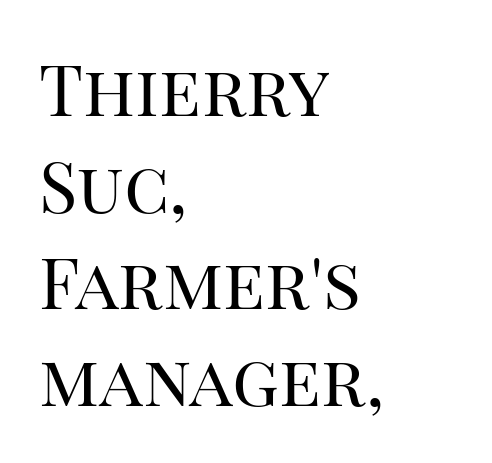
Q: Is the text bold? A: No.
Q: Is the text italic (slanted)? A: No, it is upright.
Q: Is the typeface a serif or a sans-serif typeface? A: Serif.
Q: Is the text underlined? A: No.
Q: How is the paragraph aligned? A: Left-aligned.
Q: Is the spacing between letters normal or unusually wide? A: Normal.
Q: Is the spacing between lines tight, normal or loose? A: Normal.
Q: Width (condensed, normal, or wide)? A: Normal.
Q: Stroke contrast? A: High.
Q: x-height? A: Large.
Q: Monospaced? A: No.
